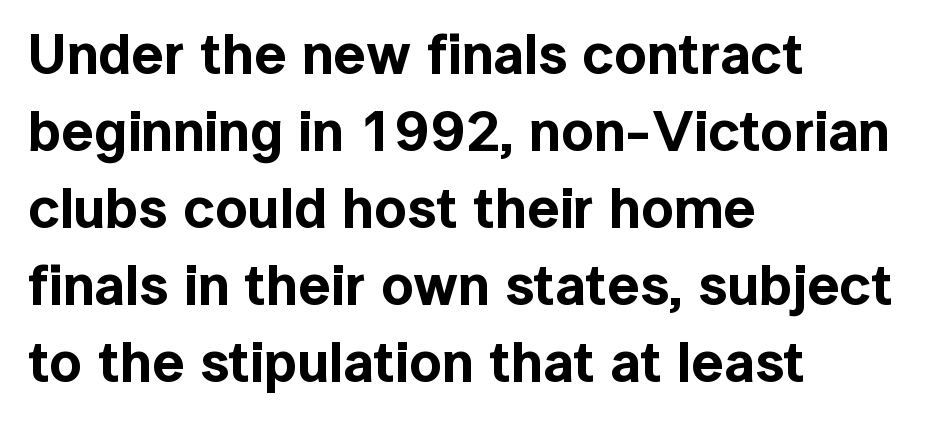
It's the straight-up-and-down kind of type. The face used here is rendered with its standard letterfit. Vertically, the passage feels balanced, rows spaced as you'd expect. You could not count columns in this text — the font is proportionally spaced. The face used here is a sans, in the tradition of grotesques and geometrics. Check the space under the baseline: it is left empty.
